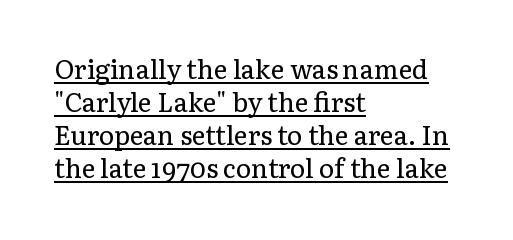
The image shows 26 px text type, upright; set left-aligned, normal line spacing (1.27x), normal letter spacing, underlined.
